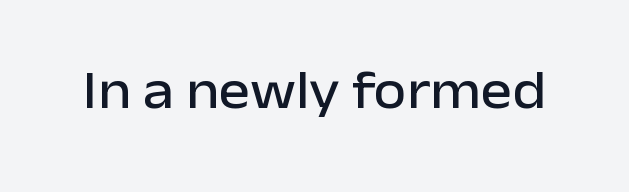
This is the regular roman posture of the typeface. The area under the type is left untouched. The passage shown has conventional tracking throughout. The text was rendered using a sans face with plain stroke endings. Spacing verdict: proportional, widths tailored to each character.
